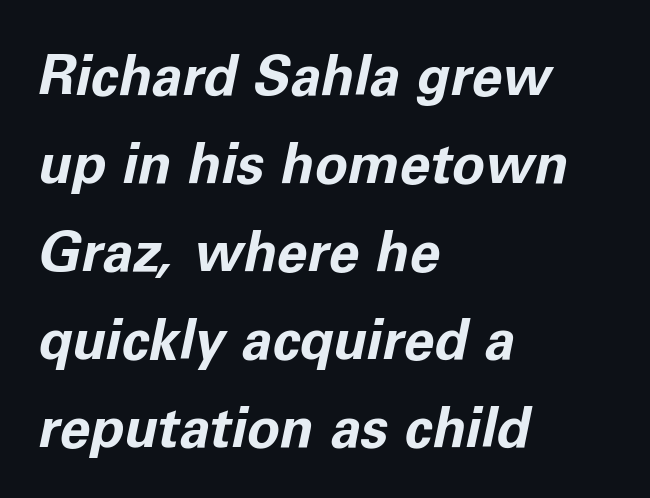
The image shows 55 px bold type, italic (leaning right); set left-aligned, normal line spacing (1.6x), normal letter spacing, not underlined; low stroke contrast and a medium x-height.
